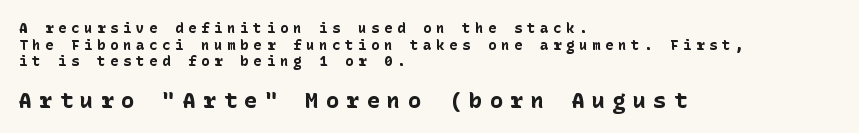
Q: Is the text bold? A: Yes.
Q: Is the text italic (slanted)? A: No, it is upright.
Q: Is the text underlined? A: No.
Q: How is the paragraph aligned? A: Left-aligned.
Q: Is the spacing between letters normal or unusually wide? A: Unusually wide.
Q: Which block of text is set in a larger size, the first (top) or the second (bottom)? A: The second (bottom) one.
